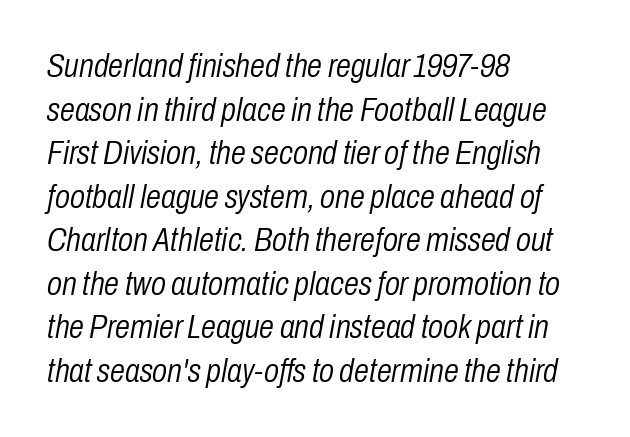
{"italic": "yes", "lean": "right", "slant_degrees": 10, "bold": "no", "weight": "light", "width": "condensed", "stroke_contrast": "low", "x_height": "medium", "monospaced": "no", "underline": "no", "align": "left", "line_spacing": "normal", "line_spacing_ratio": 1.28, "letter_spacing": "normal", "letter_spacing_em": 0.0, "glyph_px": 34}
